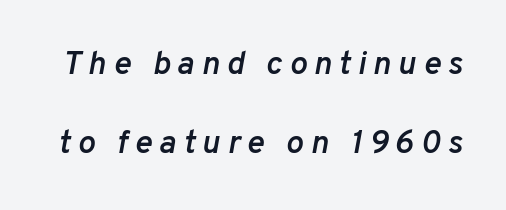
Q: Is the text bold? A: Semi-bold.
Q: Is the text italic (slanted)? A: Yes, it leans right by about 10 degrees.
Q: Is the text underlined? A: No.
Q: Is the spacing between letters normal or unusually wide? A: Unusually wide.
Q: Is the spacing between lines tight, normal or loose? A: Loose.
Q: Width (condensed, normal, or wide)? A: Normal.
Q: Stroke contrast? A: Low.
Q: x-height? A: Medium.
Q: Monospaced? A: No.
